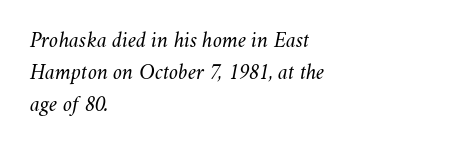
{"italic": "yes", "lean": "right", "slant_degrees": 11, "bold": "no", "underline": "no", "align": "left", "line_spacing": "normal", "line_spacing_ratio": 1.39, "letter_spacing": "normal", "letter_spacing_em": 0.0, "glyph_px": 23}
